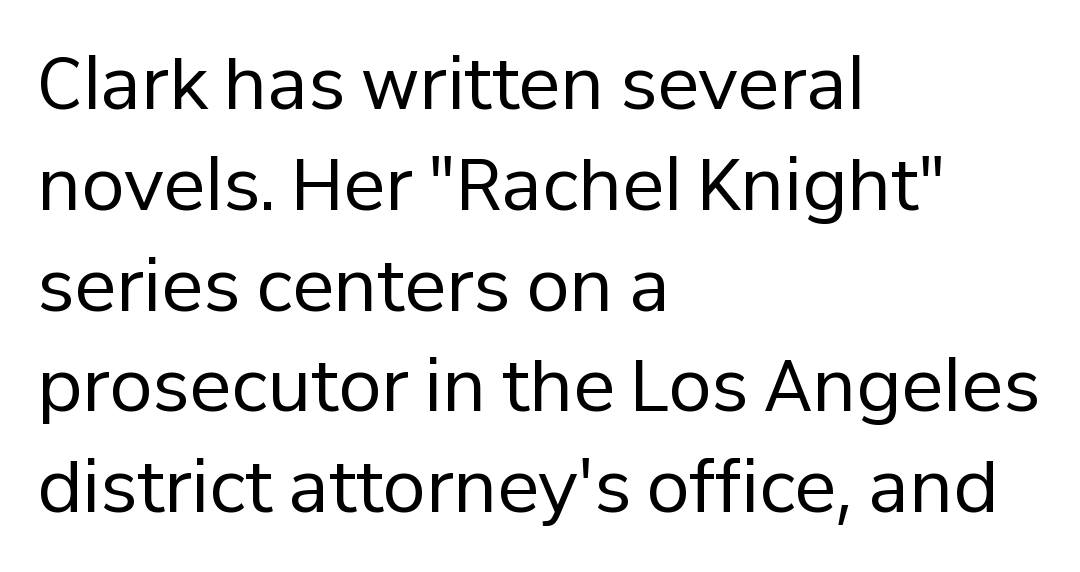
{"serif": "no", "italic": "no", "bold": "no", "weight": "regular", "width": "normal", "stroke_contrast": "low", "x_height": "medium", "monospaced": "no", "underline": "no", "align": "left", "line_spacing": "normal", "line_spacing_ratio": 1.44, "letter_spacing": "normal", "letter_spacing_em": 0.0, "glyph_px": 70}
